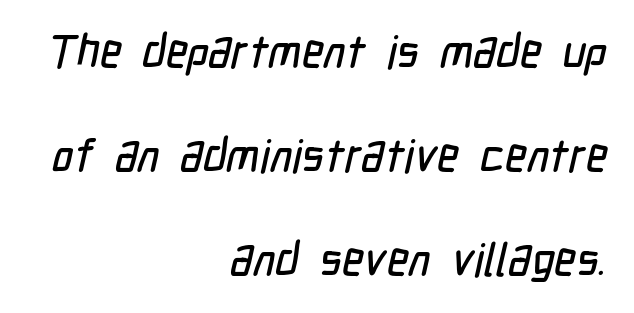
Letterform terminals end flat and unadorned throughout the passage. This rendering features lettering with no underline. Spacing verdict: proportional, widths tailored to each character. Leading: increased. Nothing unusual about the tracking: characters are spaced as the font intends. The rendering anchors every line to the right-hand side.
